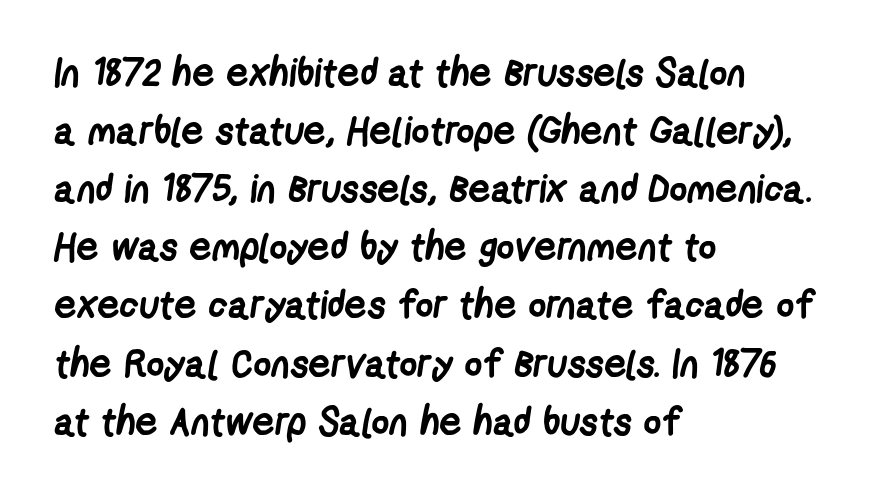
{"serif": "no", "bold": "yes", "weight": "semibold", "width": "condensed", "stroke_contrast": "low", "x_height": "medium", "monospaced": "no", "underline": "no", "align": "left", "line_spacing": "normal", "line_spacing_ratio": 1.49, "letter_spacing": "normal", "letter_spacing_em": 0.0, "glyph_px": 39}
